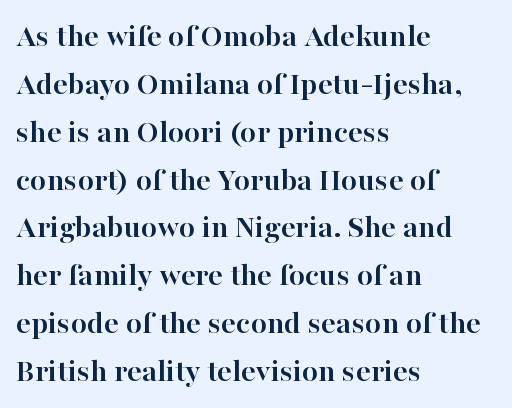
Q: Is the text bold? A: Yes.
Q: Is the text italic (slanted)? A: No, it is upright.
Q: Is the typeface a serif or a sans-serif typeface? A: Serif.
Q: Is the text underlined? A: No.
Q: How is the paragraph aligned? A: Left-aligned.
Q: Is the spacing between letters normal or unusually wide? A: Normal.
Q: Is the spacing between lines tight, normal or loose? A: Normal.
Q: Width (condensed, normal, or wide)? A: Normal.
Q: Stroke contrast? A: High.
Q: x-height? A: Medium.
Q: Monospaced? A: No.
